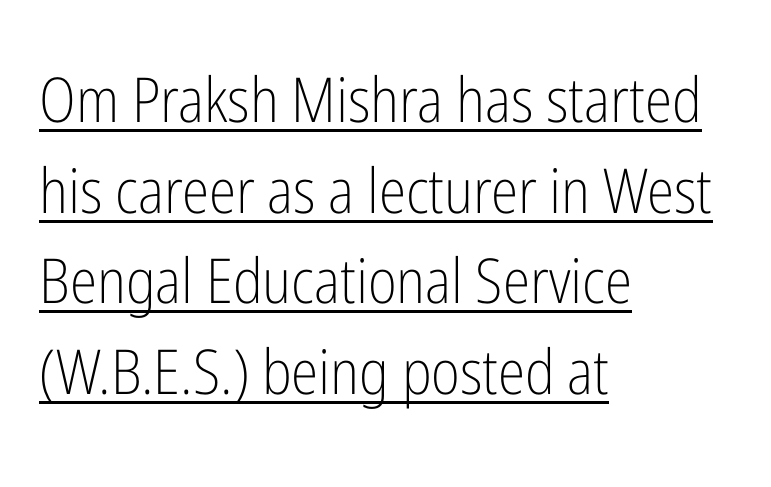
The image shows 62 px light, condensed sans-serif type, upright; set left-aligned, normal line spacing (1.46x), normal letter spacing, underlined; low stroke contrast and a medium x-height.
